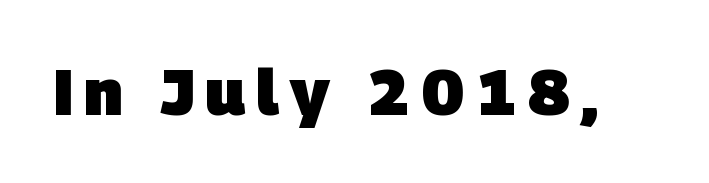
Serifs: no, the terminals of the letterforms are clean. Heft: maximum for text — a bold. Check the space under the baseline: it is left empty. Think of a printed novel: that variable character pitch is what you see here.
